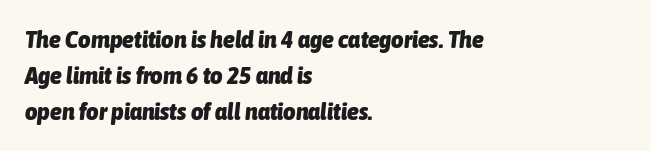
The image shows 24 px bold type, italic (leaning right); set left-aligned, normal line spacing (1.49x), normal letter spacing, not underlined.
